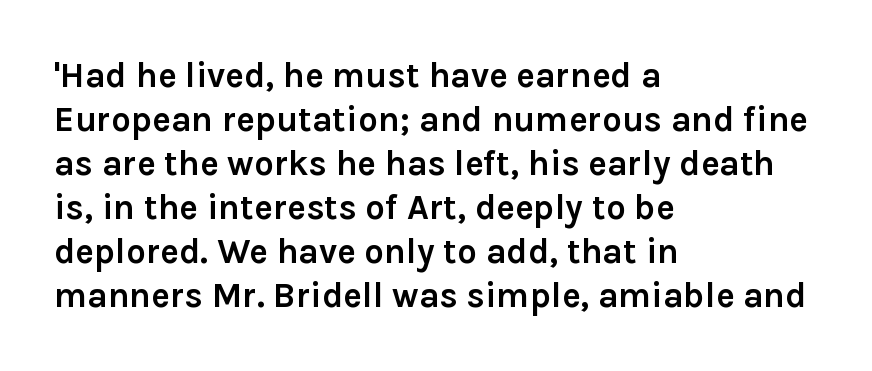
Thick stems and heavy bowls — unmistakably bold. This sample has the flowing, uneven cadence of proportional lettering. Type style note: lacks serifs. There is no visible air inserted between adjacent glyphs. This rendering features lettering with no underline. Ascenders rise straight up at ninety degrees.
